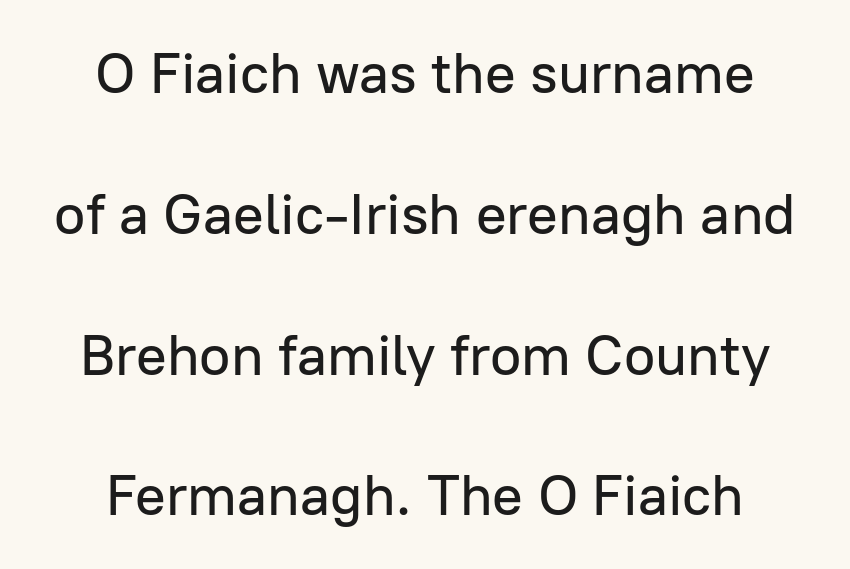
The letters advance in unequal steps, a hallmark of proportional type. Regarding leading, the lines here are spaced well apart. Clear beneath every line of the passage. Look at the tracking — it's just the regular setting, nothing added. Upright lettering throughout.
